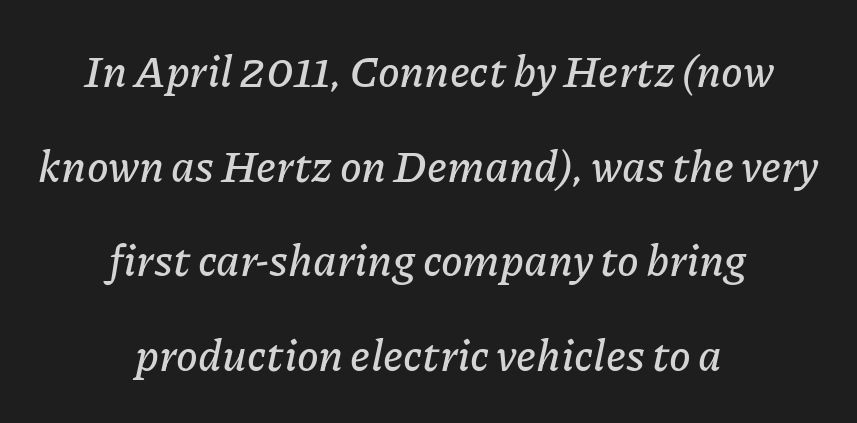
The image shows 44 px text type, italic (leaning right); set centered, loose line spacing (2.15x), normal letter spacing, not underlined; low stroke contrast and a medium x-height.
